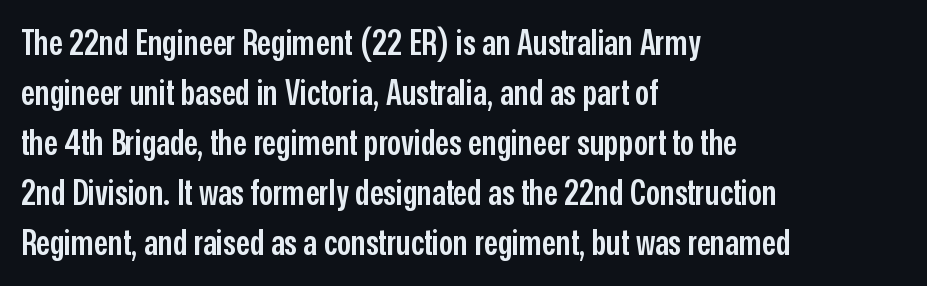
{"serif": "no", "italic": "no", "bold": "semi", "weight": "semibold", "width": "condensed", "stroke_contrast": "low", "x_height": "medium", "monospaced": "no", "underline": "no", "align": "left", "line_spacing": "normal", "line_spacing_ratio": 1.43, "letter_spacing": "normal", "letter_spacing_em": 0.0, "glyph_px": 35}
